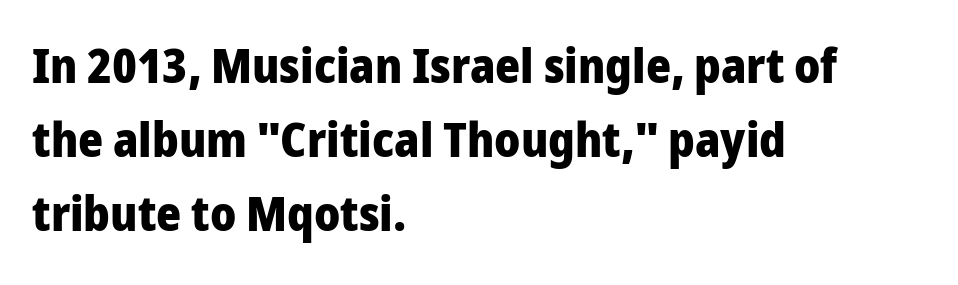
The passage shown is typeset with a sans-serif family. Designer's note — italics off, roman on. This rendering uses left alignment, leaving the right contour irregular. The font is running at its bold setting. Is there much room between lines? A standard amount, neither cramped nor airy. Check the space under the baseline: it is left empty.
